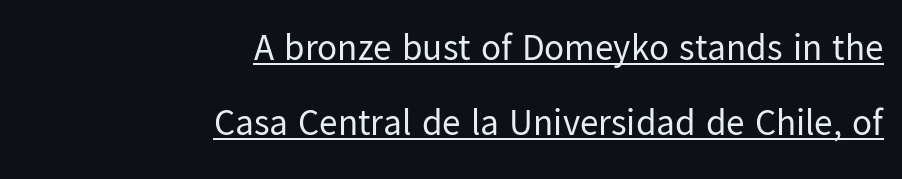
Q: Is the text bold? A: No.
Q: Is the text italic (slanted)? A: No, it is upright.
Q: Is the typeface a serif or a sans-serif typeface? A: Sans-serif.
Q: Is the text underlined? A: Yes.
Q: How is the paragraph aligned? A: Right-aligned.
Q: Is the spacing between letters normal or unusually wide? A: Normal.
Q: Is the spacing between lines tight, normal or loose? A: Loose.
Q: Width (condensed, normal, or wide)? A: Normal.
Q: Stroke contrast? A: Low.
Q: x-height? A: Medium.
Q: Monospaced? A: No.
